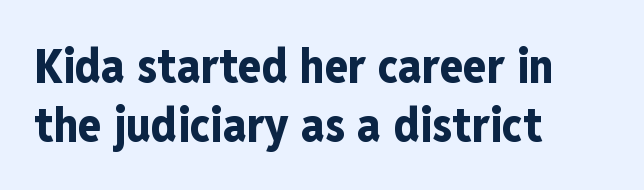
The image shows 48 px bold, condensed sans-serif type, upright; set left-aligned, line spacing 1.22x, normal letter spacing, not underlined; low stroke contrast and a medium x-height.
